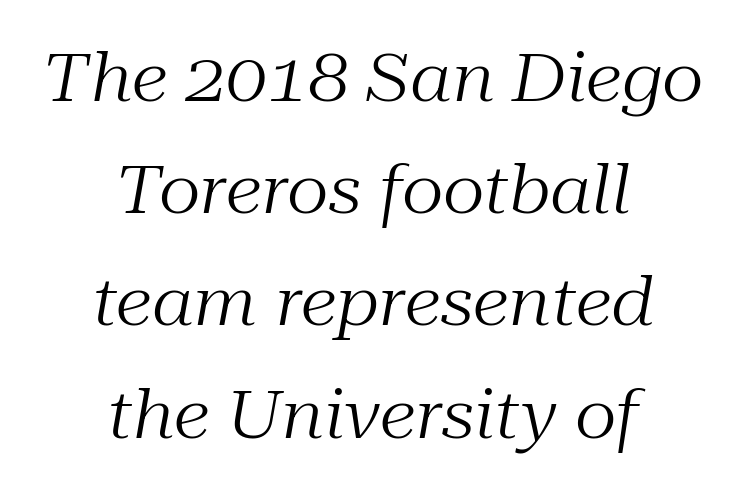
Q: Is the text bold? A: No.
Q: Is the text italic (slanted)? A: Yes, it leans right by about 10 degrees.
Q: Is the typeface a serif or a sans-serif typeface? A: Serif.
Q: Is the text underlined? A: No.
Q: How is the paragraph aligned? A: Centered.
Q: Is the spacing between letters normal or unusually wide? A: Normal.
Q: Is the spacing between lines tight, normal or loose? A: Normal.
Q: Width (condensed, normal, or wide)? A: Normal.
Q: Stroke contrast? A: Medium.
Q: x-height? A: Medium.
Q: Monospaced? A: No.
